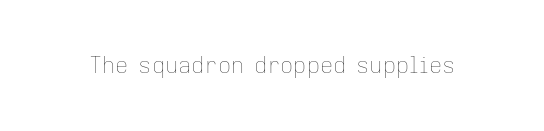
The image shows 22 px text type, upright; set normal letter spacing, not underlined.
